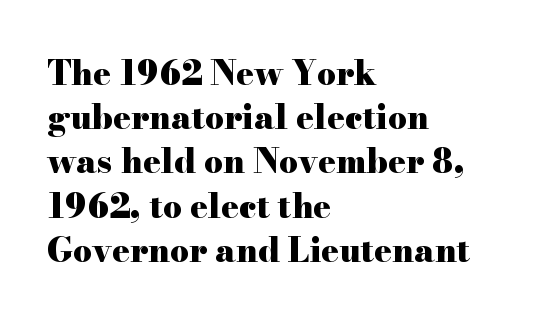
{"serif": "yes", "italic": "no", "bold": "yes", "weight": "heavy", "width": "wide", "stroke_contrast": "high", "x_height": "small", "monospaced": "no", "underline": "no", "align": "left", "line_spacing": "normal", "line_spacing_ratio": 1.34, "letter_spacing": "normal", "letter_spacing_em": 0.0, "glyph_px": 33}
